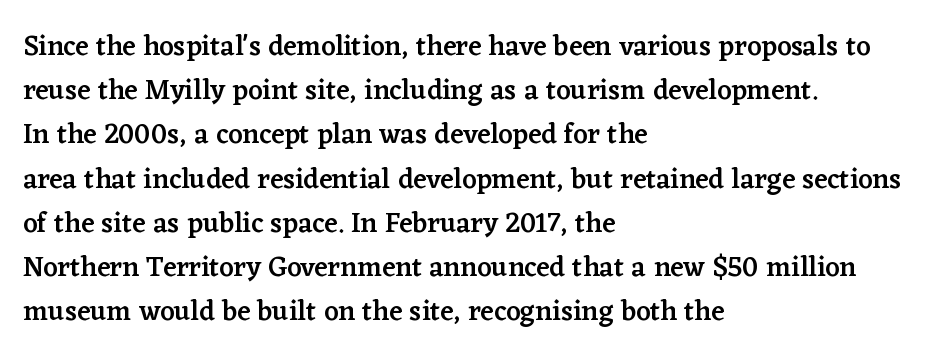
Q: Is the text bold? A: Semi-bold.
Q: Is the text italic (slanted)? A: No, it is upright.
Q: Is the typeface a serif or a sans-serif typeface? A: Serif.
Q: Is the text underlined? A: No.
Q: How is the paragraph aligned? A: Left-aligned.
Q: Is the spacing between letters normal or unusually wide? A: Normal.
Q: Is the spacing between lines tight, normal or loose? A: Normal.
Q: Width (condensed, normal, or wide)? A: Normal.
Q: Stroke contrast? A: Low.
Q: x-height? A: Medium.
Q: Monospaced? A: No.
